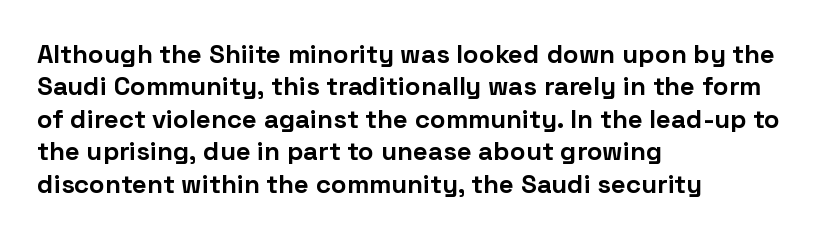
Q: Is the text bold? A: Yes.
Q: Is the text italic (slanted)? A: No, it is upright.
Q: Is the text underlined? A: No.
Q: How is the paragraph aligned? A: Left-aligned.
Q: Is the spacing between letters normal or unusually wide? A: Normal.
Q: Is the spacing between lines tight, normal or loose? A: Normal.
